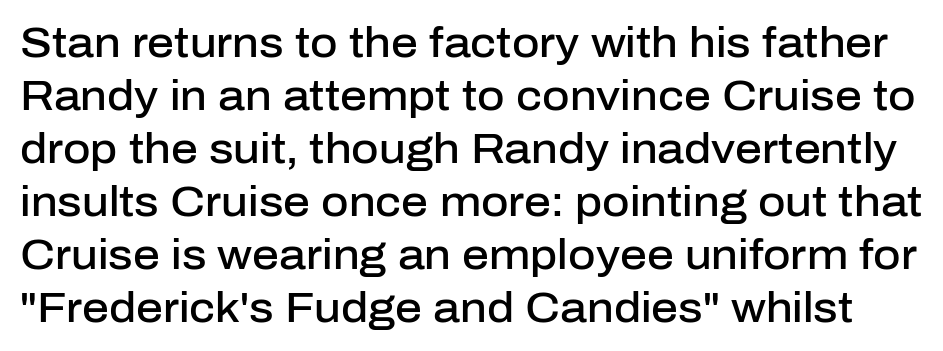
{"serif": "no", "italic": "no", "bold": "semi", "weight": "semibold", "width": "normal", "stroke_contrast": "low", "x_height": "medium", "monospaced": "no", "underline": "no", "line_spacing": "normal", "line_spacing_ratio": 1.26, "letter_spacing": "normal", "letter_spacing_em": 0.0, "glyph_px": 42}
